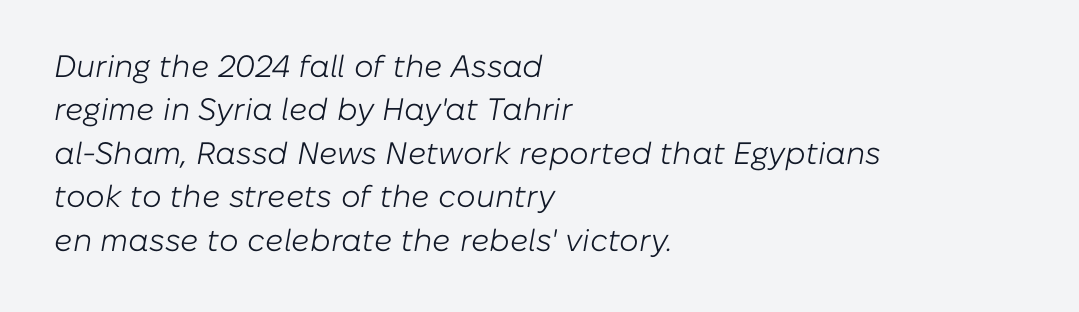
{"italic": "yes", "lean": "right", "slant_degrees": 10, "bold": "no", "weight": "light", "width": "normal", "stroke_contrast": "low", "x_height": "medium", "monospaced": "no", "underline": "no", "align": "left", "line_spacing": "normal", "line_spacing_ratio": 1.4, "letter_spacing": "normal", "letter_spacing_em": 0.0, "glyph_px": 31}
